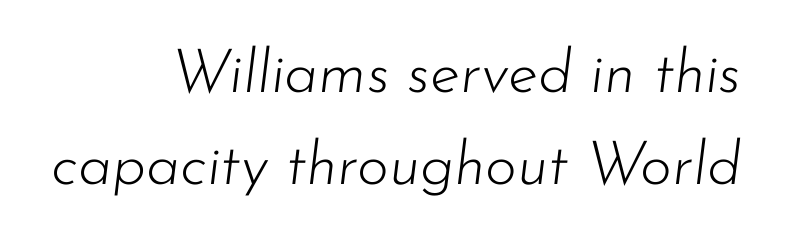
The image shows 61 px light type, italic (leaning right); set right-aligned, normal line spacing (1.51x), normal letter spacing, not underlined; low stroke contrast and a small x-height.
